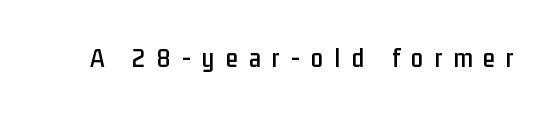
Is the letter spacing exaggerated? Yes — the characters are pushed far apart. Underlining? Definitely not there. Italic: no, the glyphs are upright roman.
